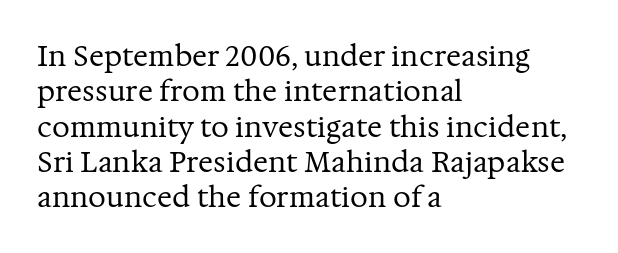
Q: Is the text bold? A: No.
Q: Is the text italic (slanted)? A: No, it is upright.
Q: Is the typeface a serif or a sans-serif typeface? A: Serif.
Q: Is the text underlined? A: No.
Q: How is the paragraph aligned? A: Left-aligned.
Q: Is the spacing between letters normal or unusually wide? A: Normal.
Q: Is the spacing between lines tight, normal or loose? A: Normal.
Q: Width (condensed, normal, or wide)? A: Normal.
Q: Stroke contrast? A: Medium.
Q: x-height? A: Medium.
Q: Monospaced? A: No.
